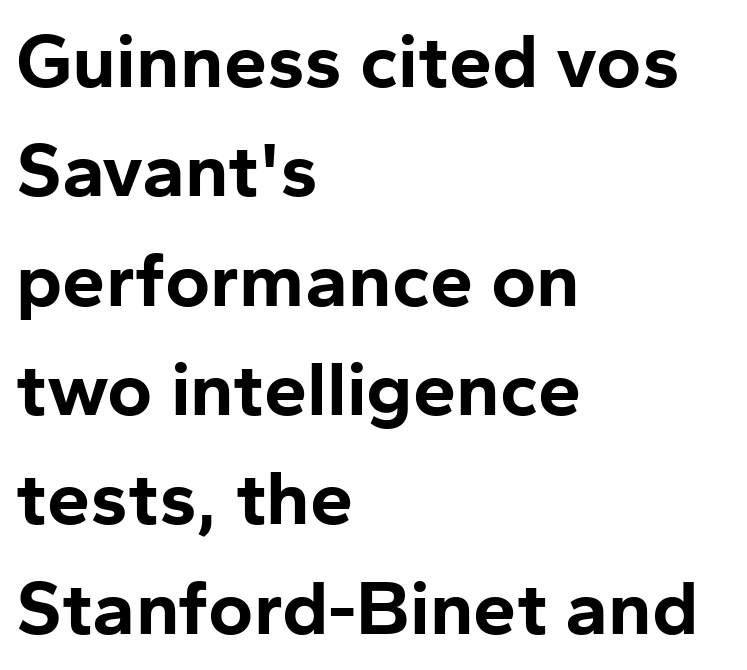
The image shows 77 px bold sans-serif type, upright; set left-aligned, normal line spacing (1.42x), normal letter spacing, not underlined; low stroke contrast and a medium x-height.
